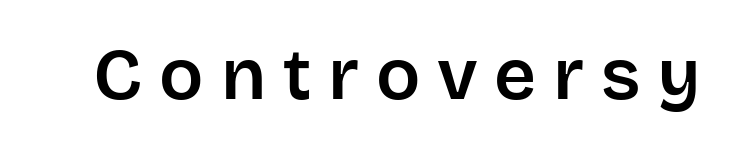
Q: Is the text italic (slanted)? A: No, it is upright.
Q: Is the typeface a serif or a sans-serif typeface? A: Sans-serif.
Q: Is the text underlined? A: No.
Q: Is the spacing between letters normal or unusually wide? A: Unusually wide.
Q: Width (condensed, normal, or wide)? A: Normal.
Q: Stroke contrast? A: Low.
Q: x-height? A: Large.
Q: Monospaced? A: No.
